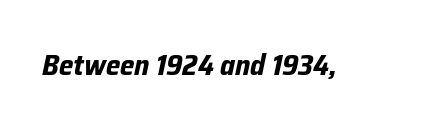
Q: Is the text bold? A: Yes.
Q: Is the text italic (slanted)? A: Yes, it leans right by about 12 degrees.
Q: Is the text underlined? A: No.
Q: Is the spacing between letters normal or unusually wide? A: Normal.
Q: Width (condensed, normal, or wide)? A: Normal.
Q: Stroke contrast? A: Low.
Q: x-height? A: Medium.
Q: Monospaced? A: No.
